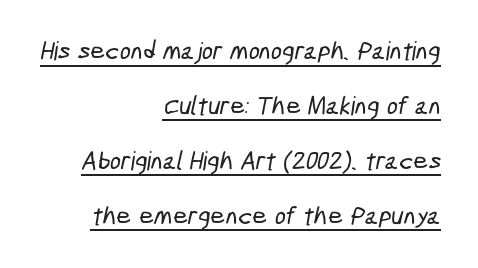
{"underline": "yes", "align": "right", "line_spacing": "loose", "line_spacing_ratio": 2.11, "letter_spacing": "normal", "letter_spacing_em": 0.0, "glyph_px": 26}
